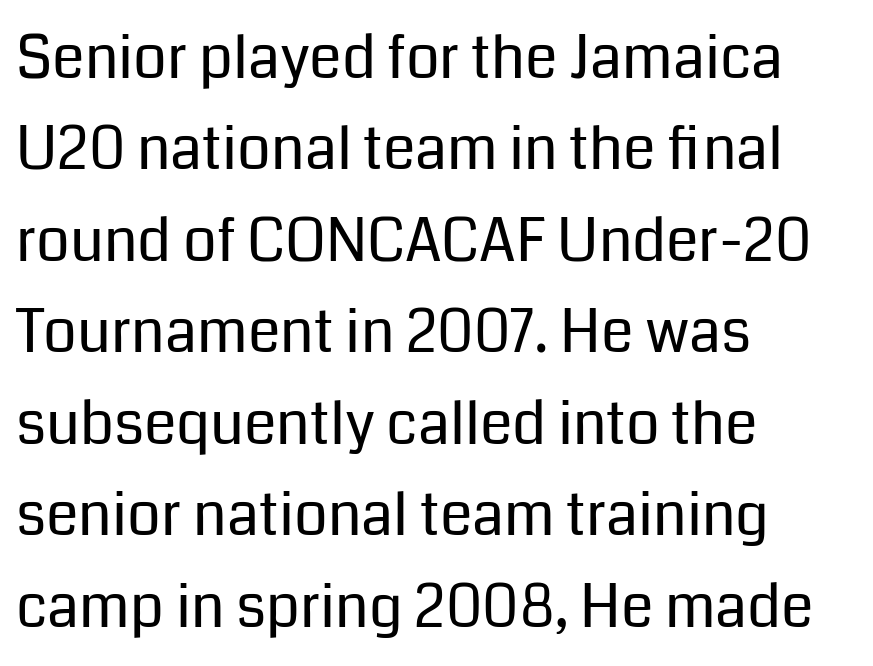
{"serif": "no", "italic": "no", "bold": "no", "weight": "regular", "width": "normal", "stroke_contrast": "low", "x_height": "medium", "monospaced": "no", "underline": "no", "align": "left", "line_spacing": "normal", "line_spacing_ratio": 1.55, "letter_spacing": "normal", "letter_spacing_em": 0.0, "glyph_px": 59}
